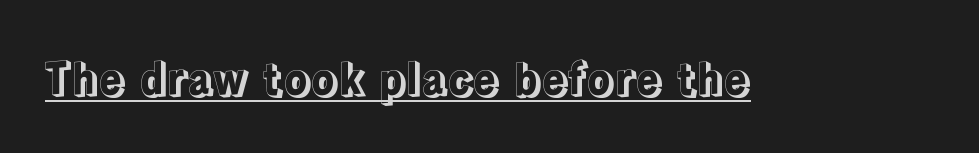
Q: Is the text italic (slanted)? A: No, it is upright.
Q: Is the text underlined? A: Yes.
Q: Is the spacing between letters normal or unusually wide? A: Normal.
Q: Width (condensed, normal, or wide)? A: Normal.
Q: x-height? A: Medium.
Q: Monospaced? A: No.
